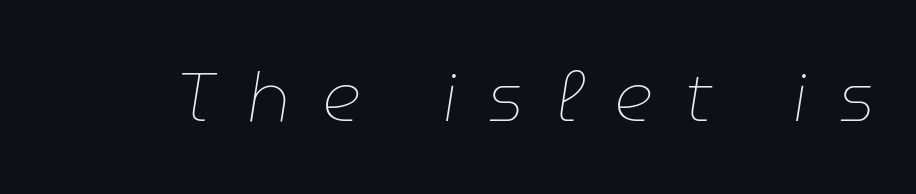
{"italic": "yes", "lean": "right", "slant_degrees": 9, "bold": "no", "weight": "thin", "width": "normal", "stroke_contrast": "low", "x_height": "medium", "monospaced": "no", "underline": "no", "letter_spacing": "wide", "letter_spacing_em": 0.46, "glyph_px": 69}
